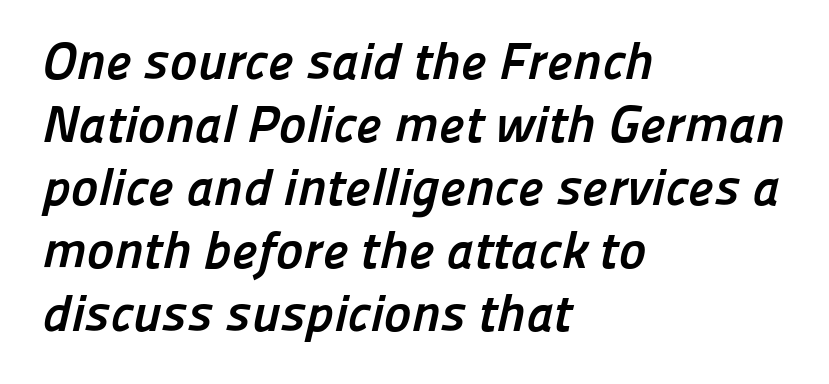
{"serif": "no", "bold": "yes", "weight": "semibold", "width": "normal", "stroke_contrast": "low", "x_height": "medium", "monospaced": "no", "underline": "no", "align": "left", "line_spacing_ratio": 1.21, "letter_spacing": "normal", "letter_spacing_em": 0.0, "glyph_px": 52}
